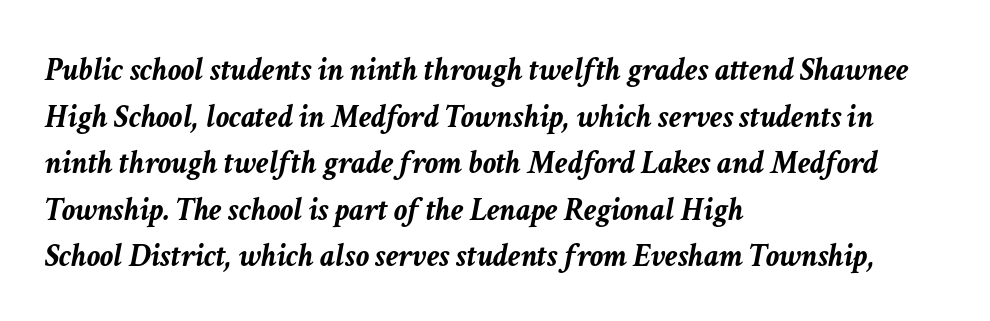
The image shows 33 px semibold type, italic (leaning right); set left-aligned, normal line spacing (1.41x), normal letter spacing, not underlined; low stroke contrast and a medium x-height.
